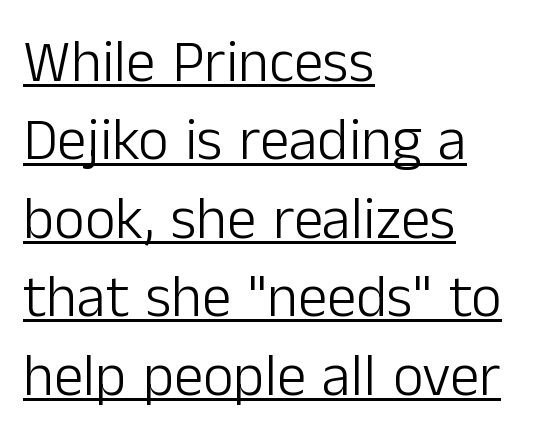
Q: Is the text bold? A: No.
Q: Is the text italic (slanted)? A: No, it is upright.
Q: Is the typeface a serif or a sans-serif typeface? A: Sans-serif.
Q: Is the text underlined? A: Yes.
Q: How is the paragraph aligned? A: Left-aligned.
Q: Is the spacing between letters normal or unusually wide? A: Normal.
Q: Is the spacing between lines tight, normal or loose? A: Normal.
Q: Width (condensed, normal, or wide)? A: Normal.
Q: Stroke contrast? A: Low.
Q: x-height? A: Medium.
Q: Monospaced? A: No.
